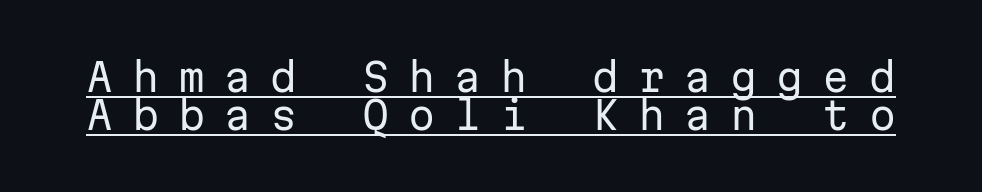
Caption: lettering with a line underneath. This is roman type, the default non-slanted kind. Interline gaps are noticeably narrow in this sample. Are there feet on the stems? There aren't — it's a sans. Spacing verdict: monospaced, one width for all characters. The type is letterspaced generously, with wide tracking.
